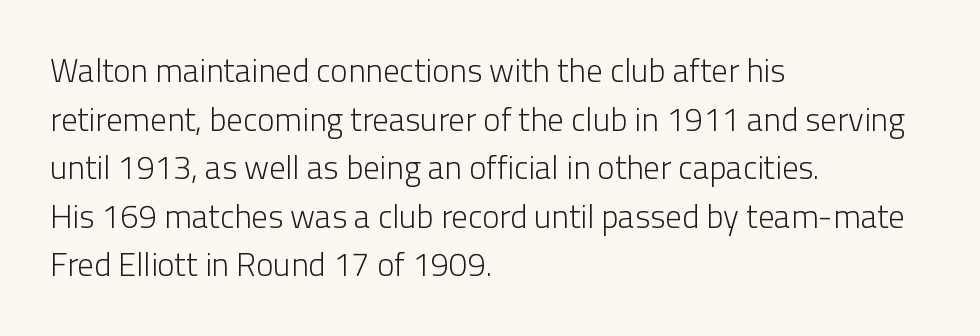
Does the type have serifs? No, each stem ends abruptly. The glyphs are unaccompanied by any horizontal stroke below them. The paragraph has a hard left edge and a soft right edge. Look at the tracking — it's just the regular setting, nothing added. Caption: face not bold, strokes unweighted. Regular leading.
